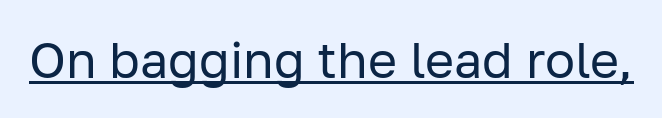
The image shows 50 px regular-weight sans-serif type, upright; set normal letter spacing, underlined; low stroke contrast and a medium x-height.
